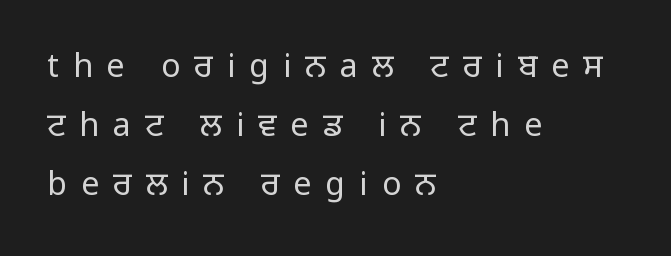
The image shows 32 px regular-weight sans-serif type, upright; set left-aligned, line spacing 1.84x, unusually wide letter spacing (+0.44 em), not underlined; low stroke contrast and a medium x-height.
